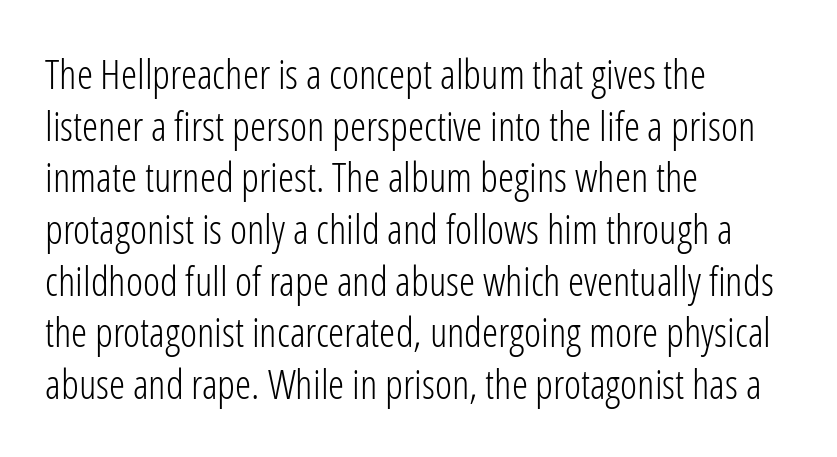
Q: Is the text bold? A: No.
Q: Is the text italic (slanted)? A: No, it is upright.
Q: Is the typeface a serif or a sans-serif typeface? A: Sans-serif.
Q: Is the text underlined? A: No.
Q: How is the paragraph aligned? A: Left-aligned.
Q: Is the spacing between letters normal or unusually wide? A: Normal.
Q: Is the spacing between lines tight, normal or loose? A: Normal.
Q: Width (condensed, normal, or wide)? A: Condensed.
Q: Stroke contrast? A: Low.
Q: x-height? A: Medium.
Q: Monospaced? A: No.
